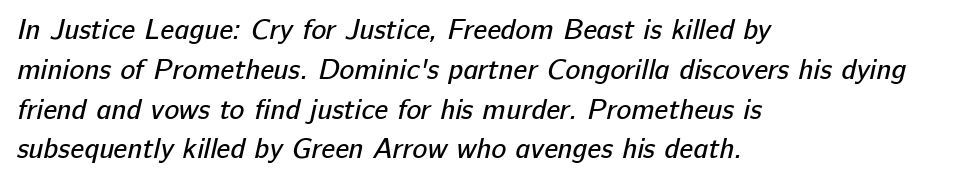
The image shows 28 px regular-weight sans-serif type; set left-aligned, normal line spacing (1.42x), normal letter spacing, not underlined; low stroke contrast and a medium x-height.
